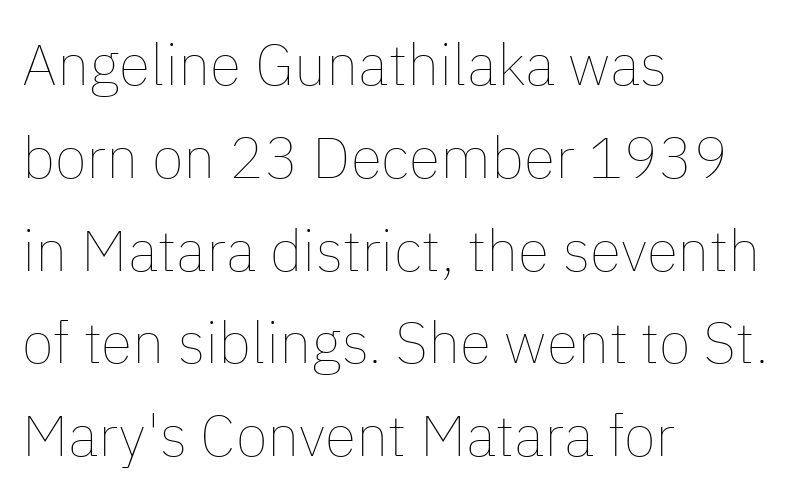
{"italic": "no", "bold": "no", "weight": "thin", "width": "normal", "stroke_contrast": "low", "x_height": "medium", "monospaced": "no", "underline": "no", "align": "left", "line_spacing": "normal", "line_spacing_ratio": 1.6, "letter_spacing": "normal", "letter_spacing_em": 0.0, "glyph_px": 58}
